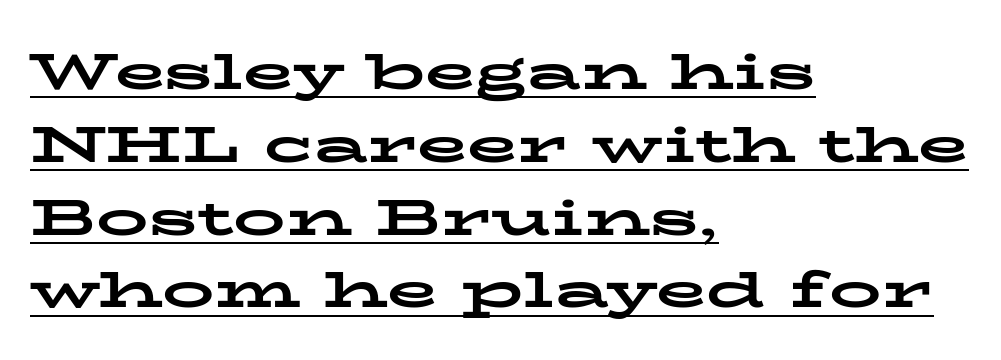
{"serif": "yes", "italic": "no", "bold": "yes", "weight": "bold", "width": "wide", "stroke_contrast": "low", "x_height": "medium", "monospaced": "no", "underline": "yes", "align": "left", "line_spacing": "normal", "line_spacing_ratio": 1.4, "letter_spacing": "normal", "letter_spacing_em": 0.0, "glyph_px": 52}
